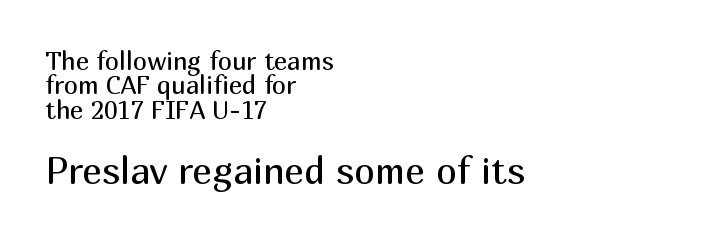
The image shows 37 px regular-weight sans-serif type, upright; set left-aligned, tight line spacing (0.98x), normal letter spacing, not underlined; the second (bottom) block is 1.48x larger; medium stroke contrast and a medium x-height.
